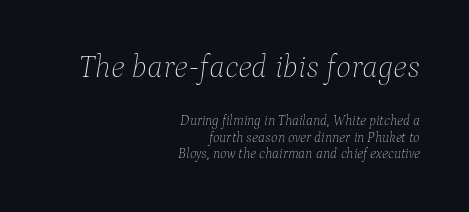
Note the varied advance widths — an 'i' is clearly narrower than an 'm'. Alignment: flush right. Anything drawn beneath the words? Only blank space. The specimen reads as italic at a glance. Stem width sits at or under what a default text font uses. The line texture is even and compact thanks to regular tracking.
